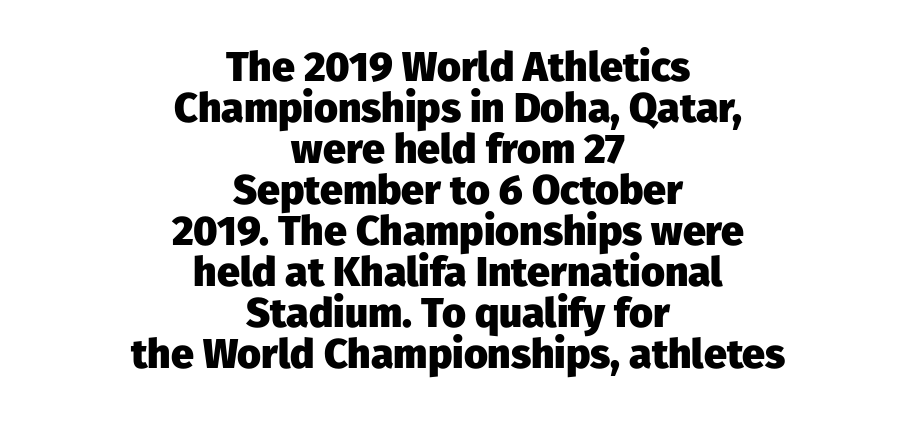
The image shows 41 px heavy sans-serif type, upright; set centered, tight line spacing (1.0x), normal letter spacing, not underlined; low stroke contrast and a medium x-height.
